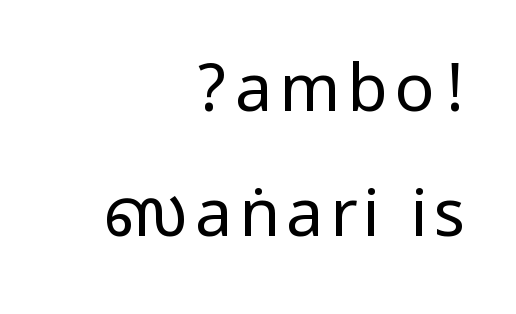
{"serif": "no", "italic": "no", "bold": "no", "weight": "regular", "width": "condensed", "stroke_contrast": "low", "underline": "no", "align": "right", "line_spacing": "loose", "line_spacing_ratio": 1.9, "glyph_px": 66}
